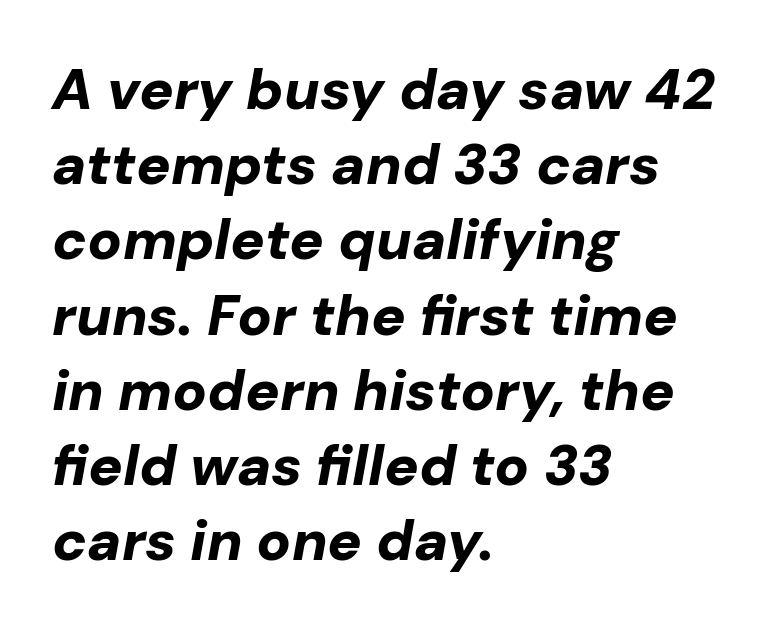
Q: Is the text bold? A: Yes.
Q: Is the text italic (slanted)? A: Yes, it leans right by about 10 degrees.
Q: Is the text underlined? A: No.
Q: How is the paragraph aligned? A: Left-aligned.
Q: Is the spacing between letters normal or unusually wide? A: Normal.
Q: Is the spacing between lines tight, normal or loose? A: Normal.
Q: Width (condensed, normal, or wide)? A: Normal.
Q: Stroke contrast? A: Low.
Q: x-height? A: Medium.
Q: Monospaced? A: No.
